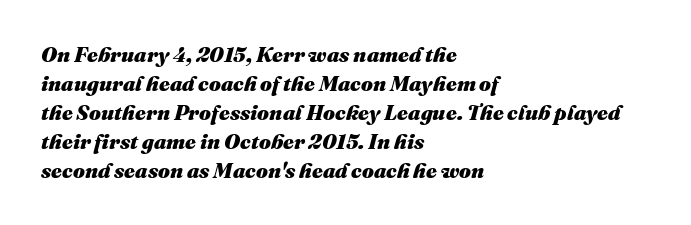
{"italic": "yes", "lean": "right", "slant_degrees": 16, "bold": "yes", "underline": "no", "align": "left", "line_spacing": "normal", "line_spacing_ratio": 1.38, "letter_spacing": "normal", "letter_spacing_em": 0.0, "glyph_px": 21}
